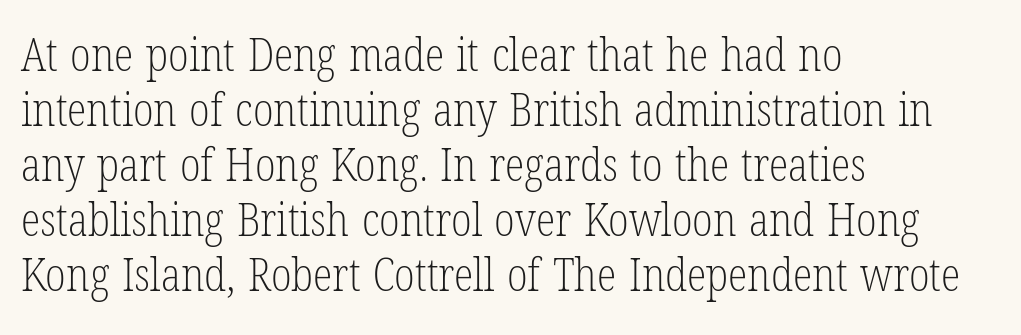
The line texture is even and compact thanks to regular tracking. Stroke thickness stays within the range of a standard reading face or lighter. The space beneath each line is pristine and unruled. Teacher's note: observe the even left margin — that is flush-left alignment. When letters stand straight like this, we call the style roman or upright.
